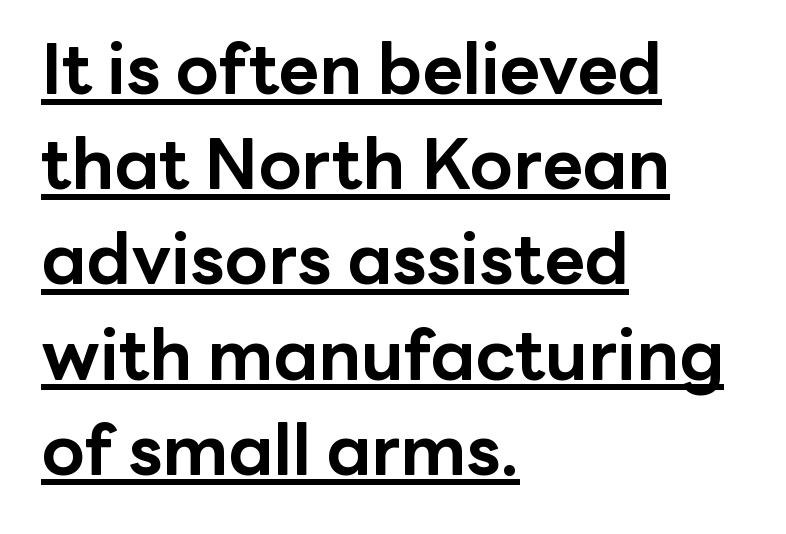
{"serif": "no", "italic": "no", "bold": "yes", "weight": "bold", "width": "normal", "stroke_contrast": "low", "x_height": "medium", "monospaced": "no", "underline": "yes", "align": "left", "line_spacing": "normal", "line_spacing_ratio": 1.36, "letter_spacing": "normal", "letter_spacing_em": 0.0, "glyph_px": 70}
